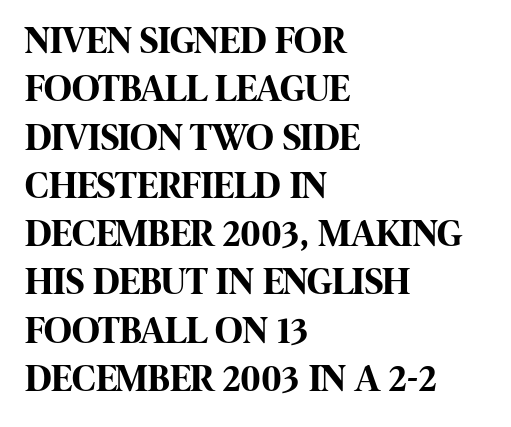
The image shows 38 px bold, condensed sans-serif type, upright; set left-aligned, normal line spacing (1.27x), normal letter spacing, not underlined; high stroke contrast and a large x-height.
